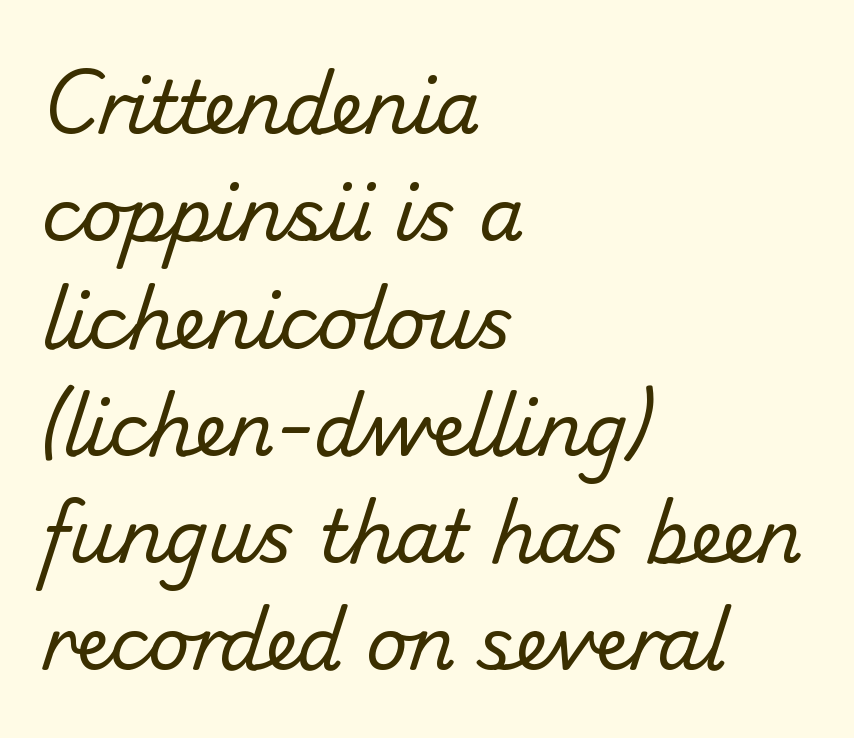
Q: Is the text bold? A: No.
Q: Is the typeface a serif or a sans-serif typeface? A: Sans-serif.
Q: Is the text underlined? A: No.
Q: How is the paragraph aligned? A: Left-aligned.
Q: Is the spacing between letters normal or unusually wide? A: Normal.
Q: Is the spacing between lines tight, normal or loose? A: Normal.
Q: Width (condensed, normal, or wide)? A: Normal.
Q: Stroke contrast? A: Low.
Q: x-height? A: Small.
Q: Monospaced? A: No.
